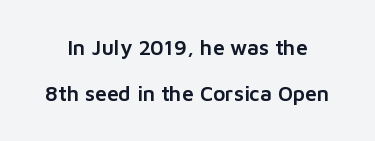
Ascenders rise straight up at ninety degrees. Bare-footed words on every line. Vertically, the passage feels expansive, rows floating well apart. Standard letterfit; no display-style spreading of the glyphs.
